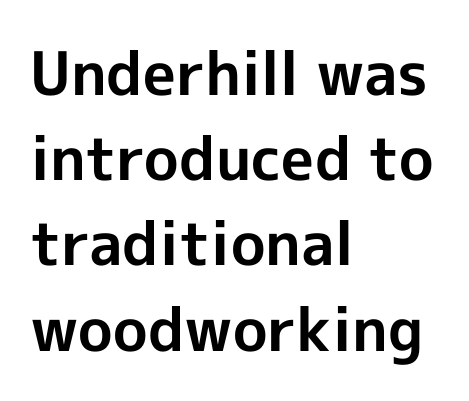
Q: Is the text bold? A: Yes.
Q: Is the text italic (slanted)? A: No, it is upright.
Q: Is the typeface a serif or a sans-serif typeface? A: Sans-serif.
Q: Is the text underlined? A: No.
Q: How is the paragraph aligned? A: Left-aligned.
Q: Is the spacing between letters normal or unusually wide? A: Normal.
Q: Is the spacing between lines tight, normal or loose? A: Normal.
Q: Width (condensed, normal, or wide)? A: Normal.
Q: x-height? A: Medium.
Q: Monospaced? A: No.
